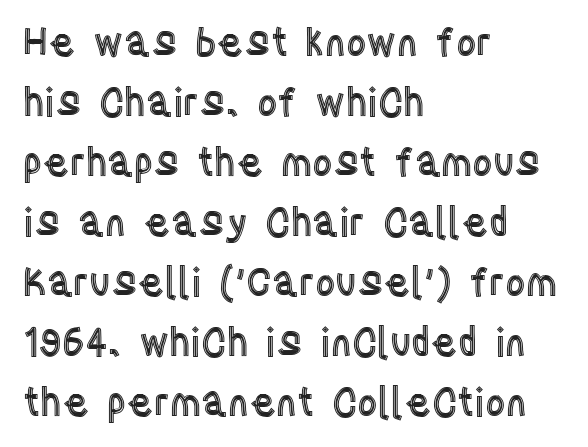
Q: Is the text italic (slanted)? A: No, it is upright.
Q: Is the text underlined? A: No.
Q: How is the paragraph aligned? A: Left-aligned.
Q: Is the spacing between letters normal or unusually wide? A: Normal.
Q: Is the spacing between lines tight, normal or loose? A: Normal.
Q: Width (condensed, normal, or wide)? A: Condensed.
Q: x-height? A: Large.
Q: Monospaced? A: No.
